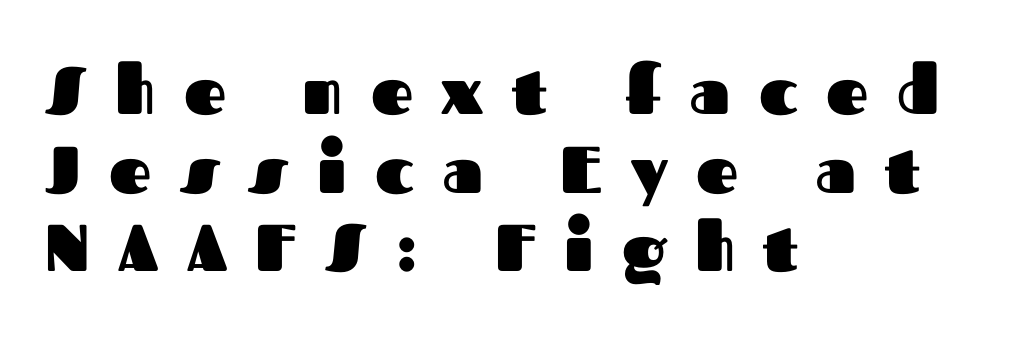
Q: Is the text bold? A: Yes.
Q: Is the text italic (slanted)? A: No, it is upright.
Q: Is the typeface a serif or a sans-serif typeface? A: Sans-serif.
Q: Is the text underlined? A: No.
Q: How is the paragraph aligned? A: Left-aligned.
Q: Is the spacing between letters normal or unusually wide? A: Unusually wide.
Q: Width (condensed, normal, or wide)? A: Normal.
Q: Stroke contrast? A: Medium.
Q: x-height? A: Medium.
Q: Monospaced? A: No.
